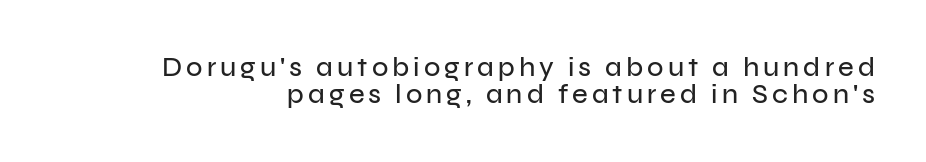
Designer's note — italics off, roman on. Underline: absent. Tightly led — the rows are bunched.
